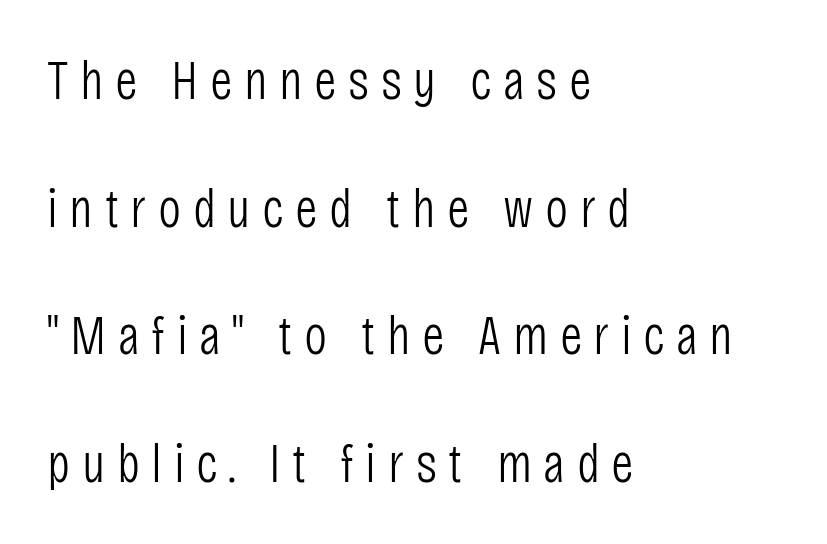
{"serif": "no", "italic": "no", "bold": "no", "weight": "light", "width": "condensed", "stroke_contrast": "low", "x_height": "large", "monospaced": "no", "underline": "no", "align": "left", "line_spacing": "loose", "line_spacing_ratio": 2.32, "letter_spacing": "wide", "letter_spacing_em": 0.21, "glyph_px": 55}
